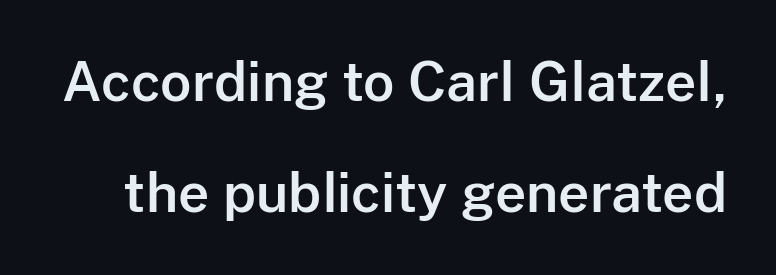
Letter spacing: default. Has an underline been added? It has not. Designer's note — italics off, roman on. Nothing sits at the stroke ends, so this counts as sans-serif. Spacing verdict: proportional, widths tailored to each character.
